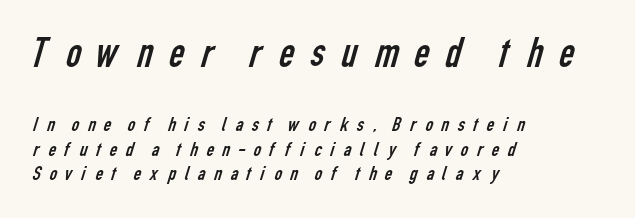
Anything drawn beneath the words? Only blank space. Type style note: lacks serifs. Does extra space separate the letters? Yes, quite a lot of it. A light-to-regular cut is what we see here.
